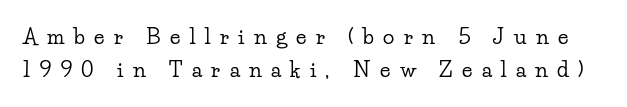
{"italic": "no", "underline": "no", "line_spacing": "normal", "line_spacing_ratio": 1.59, "letter_spacing": "wide", "letter_spacing_em": 0.45, "glyph_px": 21}
